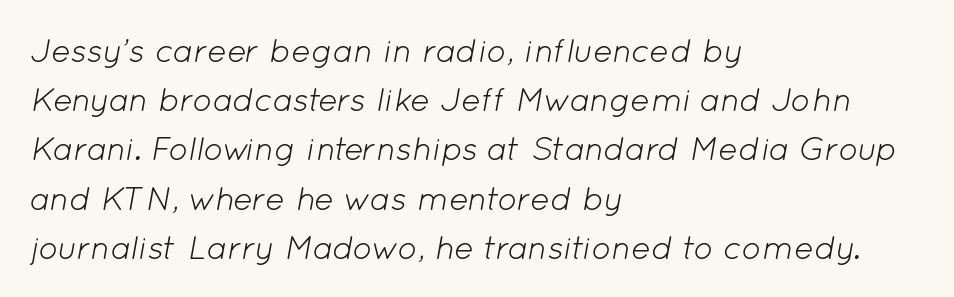
Q: Is the text bold? A: No.
Q: Is the text italic (slanted)? A: Yes, it leans right by about 12 degrees.
Q: Is the text underlined? A: No.
Q: How is the paragraph aligned? A: Left-aligned.
Q: Is the spacing between letters normal or unusually wide? A: Normal.
Q: Is the spacing between lines tight, normal or loose? A: Normal.
Q: Width (condensed, normal, or wide)? A: Normal.
Q: Stroke contrast? A: Low.
Q: x-height? A: Medium.
Q: Monospaced? A: No.
